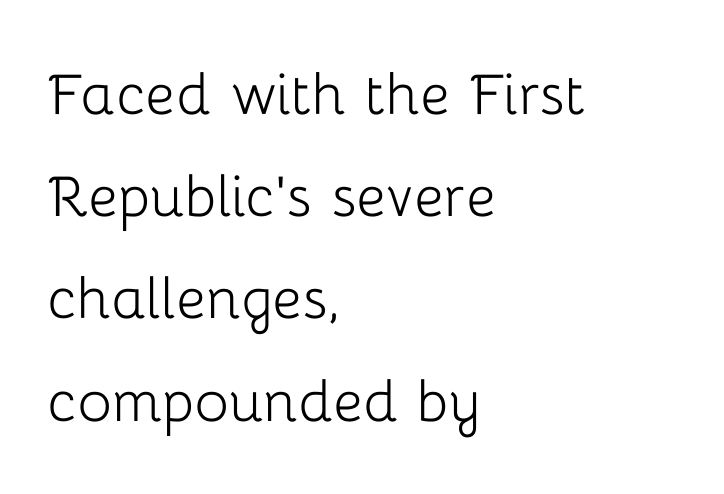
{"serif": "no", "italic": "no", "bold": "no", "weight": "light", "width": "normal", "stroke_contrast": "low", "x_height": "medium", "monospaced": "no", "underline": "no", "align": "left", "line_spacing": "normal", "line_spacing_ratio": 1.42, "letter_spacing": "normal", "letter_spacing_em": 0.0, "glyph_px": 72}
